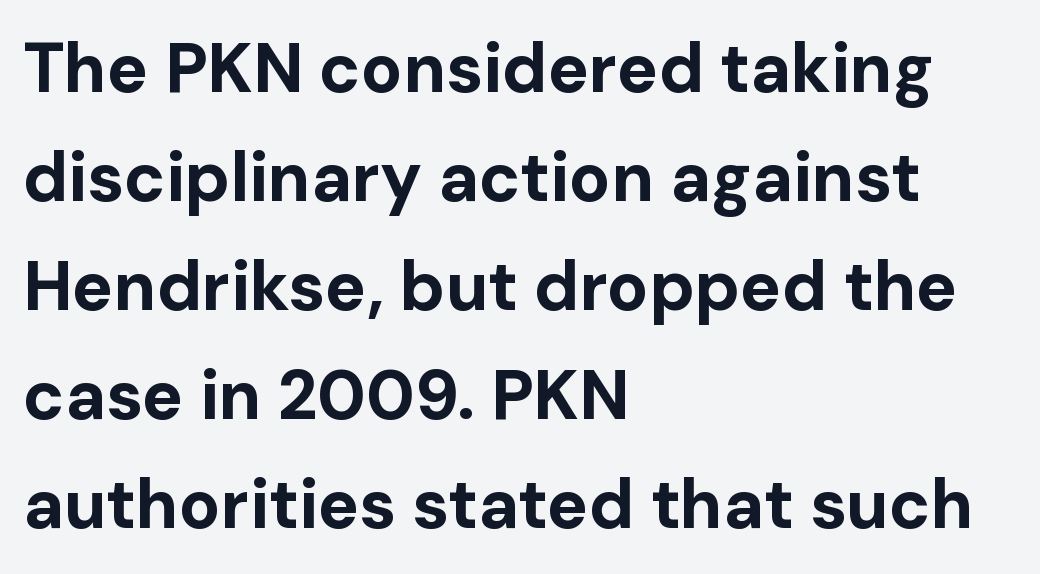
{"serif": "no", "italic": "no", "bold": "yes", "weight": "bold", "width": "normal", "stroke_contrast": "low", "x_height": "medium", "monospaced": "no", "underline": "no", "align": "left", "line_spacing": "normal", "line_spacing_ratio": 1.58, "letter_spacing": "normal", "letter_spacing_em": 0.0, "glyph_px": 69}
